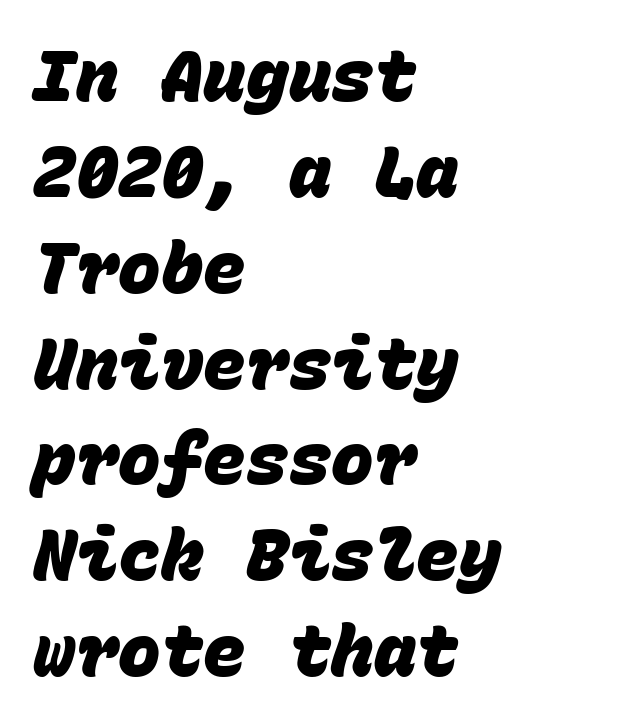
Q: Is the text bold? A: Yes.
Q: Is the typeface a serif or a sans-serif typeface? A: Sans-serif.
Q: Is the text underlined? A: No.
Q: How is the paragraph aligned? A: Left-aligned.
Q: Is the spacing between letters normal or unusually wide? A: Normal.
Q: Is the spacing between lines tight, normal or loose? A: Normal.
Q: Width (condensed, normal, or wide)? A: Normal.
Q: Stroke contrast? A: Low.
Q: x-height? A: Large.
Q: Monospaced? A: Yes.
